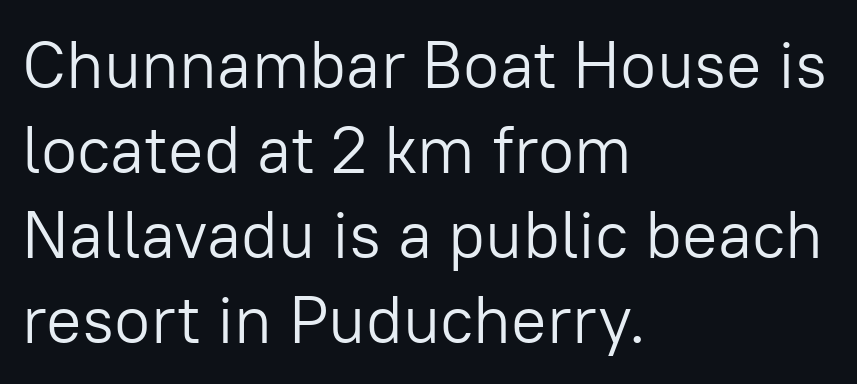
The image shows 66 px light sans-serif type, upright; set left-aligned, normal line spacing (1.29x), normal letter spacing, not underlined; low stroke contrast and a medium x-height.
